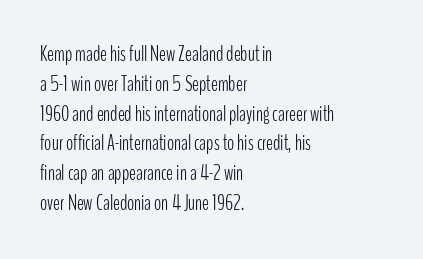
Quick note: interline space is typical. Nothing unusual about the tracking: characters are spaced as the font intends. Unmarked baselines from the first word to the last. No italicization has been applied; the sample stays upright.
